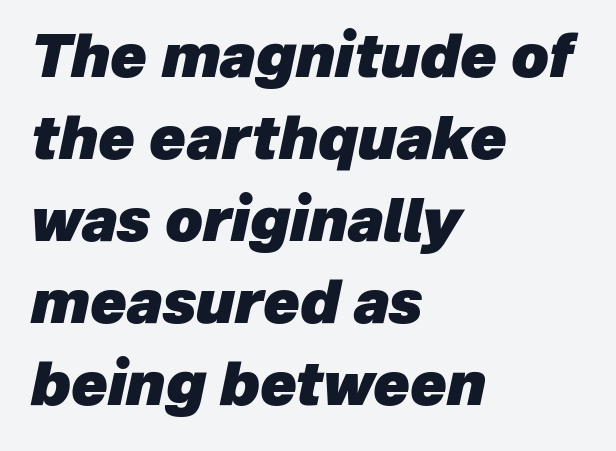
The strokes are fattened all the way to bold. Vertically, the passage feels balanced, rows spaced as you'd expect. Rendered with sloped, italic letterforms. Anything drawn beneath the words? Only blank space.
